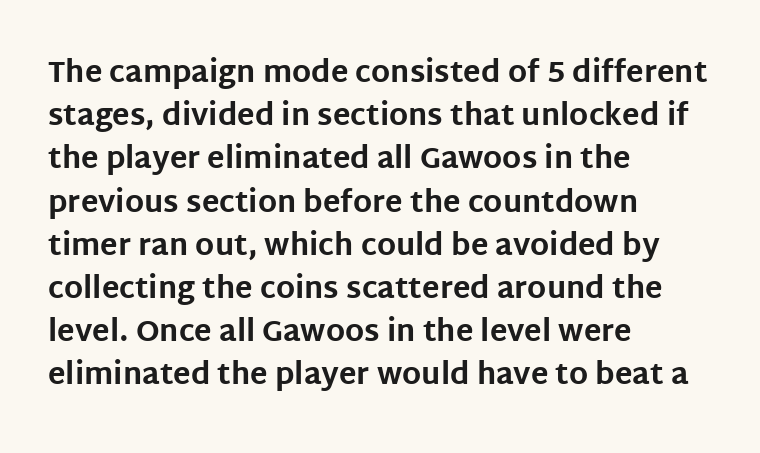
{"serif": "no", "italic": "no", "bold": "yes", "weight": "bold", "width": "normal", "stroke_contrast": "low", "x_height": "large", "monospaced": "no", "underline": "no", "align": "left", "line_spacing": "normal", "line_spacing_ratio": 1.49, "letter_spacing": "normal", "letter_spacing_em": 0.0, "glyph_px": 29}
